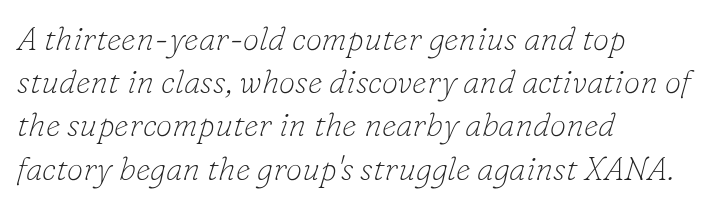
Font category for this specimen: serif. The type is set solid horizontally, with unmodified tracking. Alignment: flush left. The letters advance in unequal steps, a hallmark of proportional type. The rendering uses a moderate line-height, typical for paragraphs. No letter is thick-stroked: the sample isn't bold.
